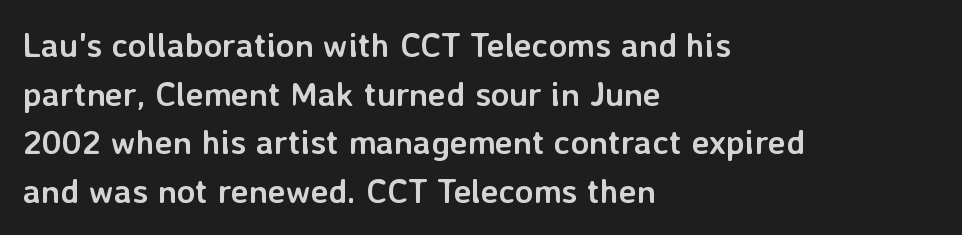
The image shows 34 px semibold sans-serif type, upright; set left-aligned, normal line spacing (1.43x), normal letter spacing, not underlined; low stroke contrast and a medium x-height.
